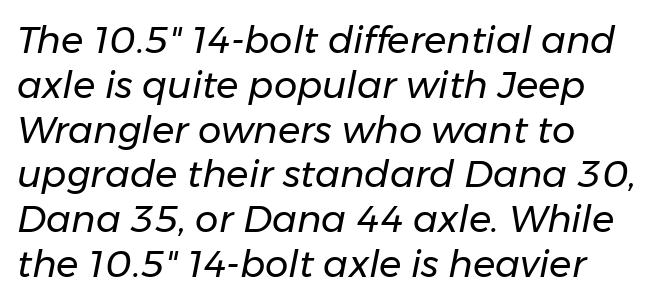
Q: Is the text bold? A: No.
Q: Is the text italic (slanted)? A: Yes, it leans right by about 11 degrees.
Q: Is the text underlined? A: No.
Q: How is the paragraph aligned? A: Left-aligned.
Q: Is the spacing between letters normal or unusually wide? A: Normal.
Q: Width (condensed, normal, or wide)? A: Normal.
Q: Stroke contrast? A: Low.
Q: x-height? A: Medium.
Q: Monospaced? A: No.
